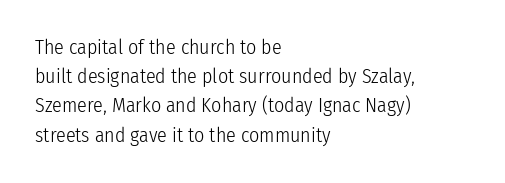
{"italic": "no", "bold": "no", "underline": "no", "align": "left", "line_spacing": "normal", "line_spacing_ratio": 1.46, "letter_spacing": "normal", "letter_spacing_em": 0.0, "glyph_px": 20}
